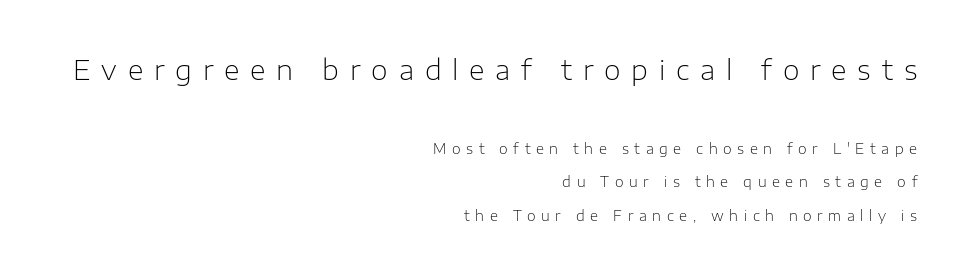
You can tell it's not italic because the verticals are truly vertical. This rendering widens character spacing well past its baseline value. Two sizes are in play, and the larger belongs to the first block. Stroke thickness stays within the range of a standard reading face or lighter. The paragraph has a hard right edge and a soft left edge. The vertical gap from one line to the next is large.
